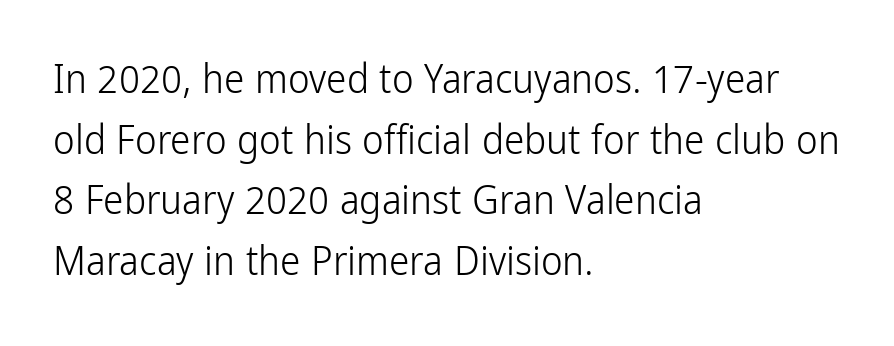
The image shows 41 px light, condensed sans-serif type, upright; set left-aligned, normal line spacing (1.48x), normal letter spacing, not underlined; low stroke contrast and a medium x-height.
